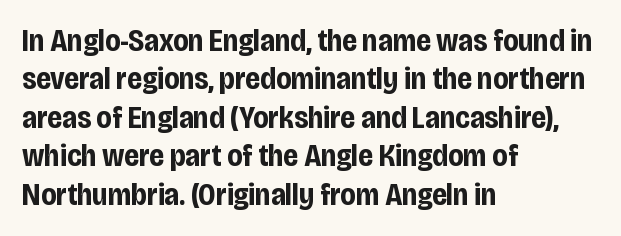
Q: Is the text bold? A: Yes.
Q: Is the text italic (slanted)? A: No, it is upright.
Q: Is the typeface a serif or a sans-serif typeface? A: Sans-serif.
Q: Is the text underlined? A: No.
Q: How is the paragraph aligned? A: Left-aligned.
Q: Is the spacing between letters normal or unusually wide? A: Normal.
Q: Width (condensed, normal, or wide)? A: Condensed.
Q: Stroke contrast? A: Low.
Q: x-height? A: Large.
Q: Monospaced? A: No.
